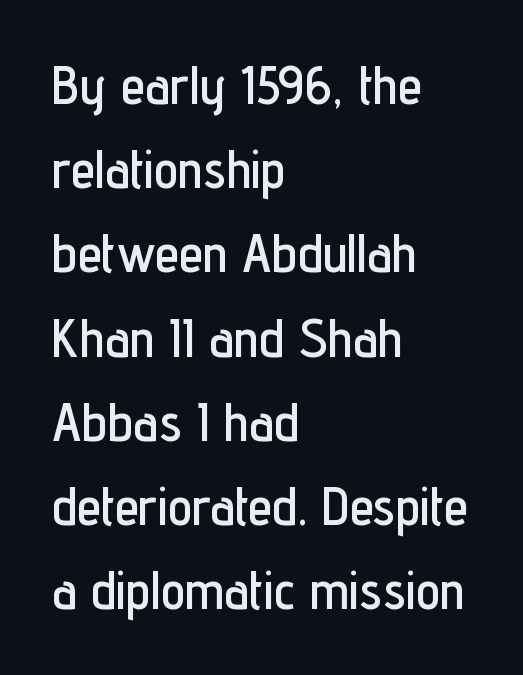
The image shows 54 px condensed sans-serif type, upright; set left-aligned, normal line spacing (1.56x), normal letter spacing, not underlined; low stroke contrast and a medium x-height.
